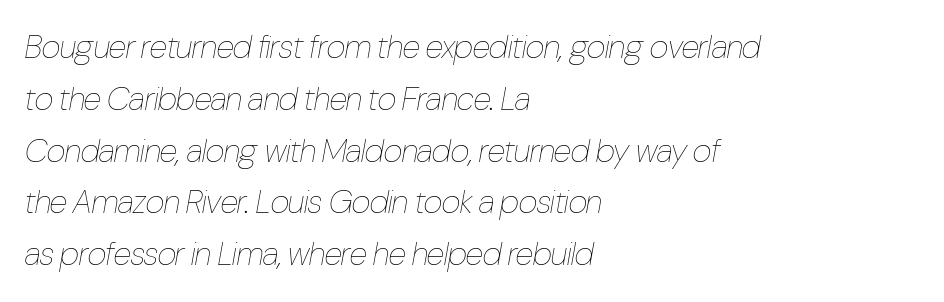
Q: Is the text bold? A: No.
Q: Is the text italic (slanted)? A: Yes, it leans right by about 10 degrees.
Q: Is the text underlined? A: No.
Q: How is the paragraph aligned? A: Left-aligned.
Q: Is the spacing between letters normal or unusually wide? A: Normal.
Q: Is the spacing between lines tight, normal or loose? A: Normal.
Q: Width (condensed, normal, or wide)? A: Condensed.
Q: Stroke contrast? A: Low.
Q: x-height? A: Medium.
Q: Monospaced? A: No.
